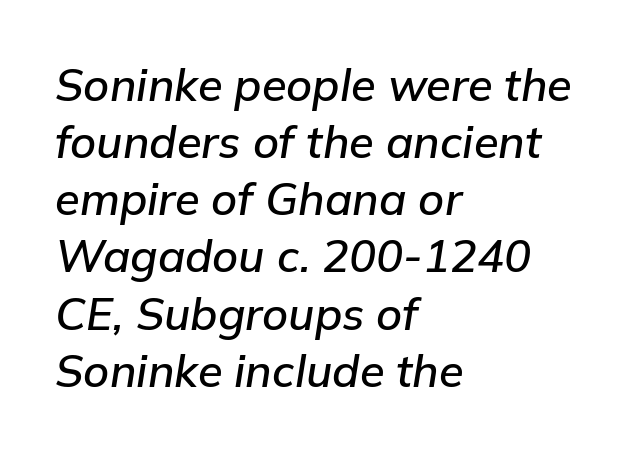
Q: Is the text italic (slanted)? A: Yes, it leans right by about 9 degrees.
Q: Is the text underlined? A: No.
Q: How is the paragraph aligned? A: Left-aligned.
Q: Is the spacing between letters normal or unusually wide? A: Normal.
Q: Is the spacing between lines tight, normal or loose? A: Normal.
Q: Width (condensed, normal, or wide)? A: Normal.
Q: Stroke contrast? A: Low.
Q: x-height? A: Medium.
Q: Monospaced? A: No.
